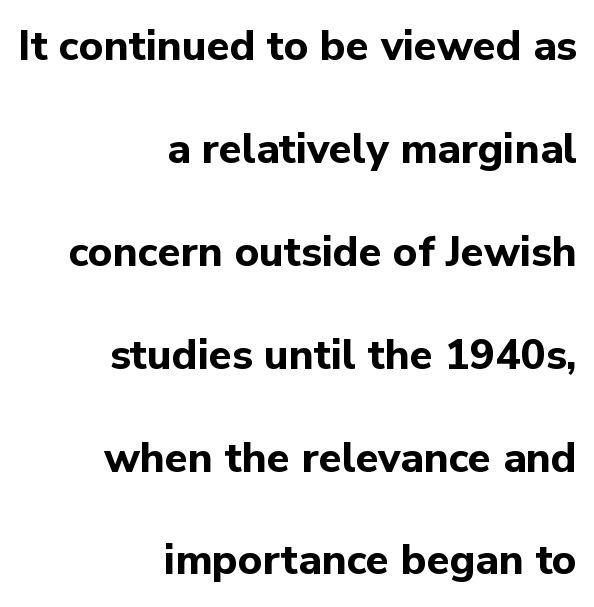
{"serif": "no", "italic": "no", "bold": "yes", "weight": "bold", "width": "normal", "stroke_contrast": "low", "x_height": "medium", "monospaced": "no", "underline": "no", "align": "right", "line_spacing": "loose", "line_spacing_ratio": 2.45, "letter_spacing": "normal", "letter_spacing_em": 0.0, "glyph_px": 42}
